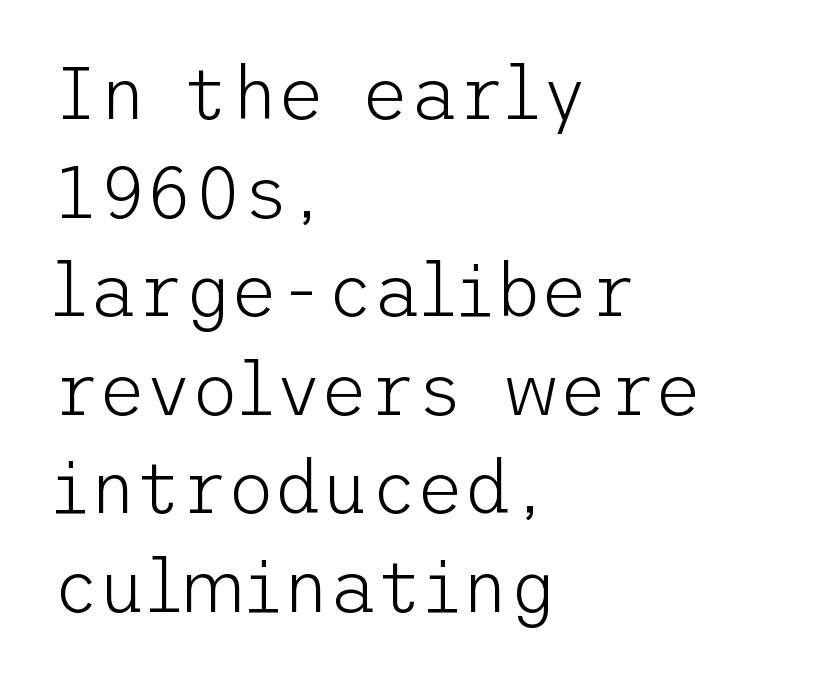
Q: Is the text bold? A: No.
Q: Is the text italic (slanted)? A: No, it is upright.
Q: Is the typeface a serif or a sans-serif typeface? A: Sans-serif.
Q: Is the text underlined? A: No.
Q: How is the paragraph aligned? A: Left-aligned.
Q: Is the spacing between letters normal or unusually wide? A: Normal.
Q: Is the spacing between lines tight, normal or loose? A: Normal.
Q: Width (condensed, normal, or wide)? A: Normal.
Q: Stroke contrast? A: Low.
Q: x-height? A: Medium.
